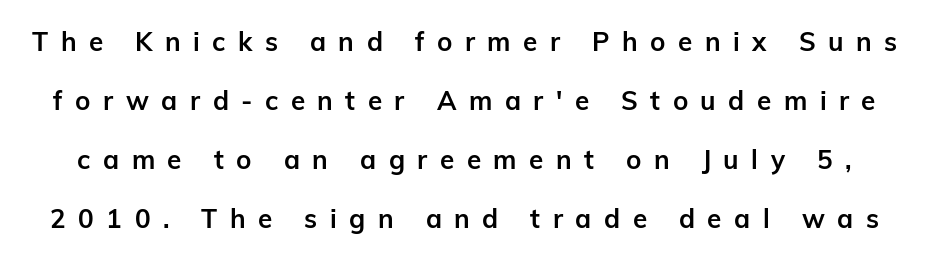
Q: Is the text bold? A: Yes.
Q: Is the text italic (slanted)? A: No, it is upright.
Q: Is the text underlined? A: No.
Q: Is the spacing between letters normal or unusually wide? A: Unusually wide.
Q: Is the spacing between lines tight, normal or loose? A: Loose.
